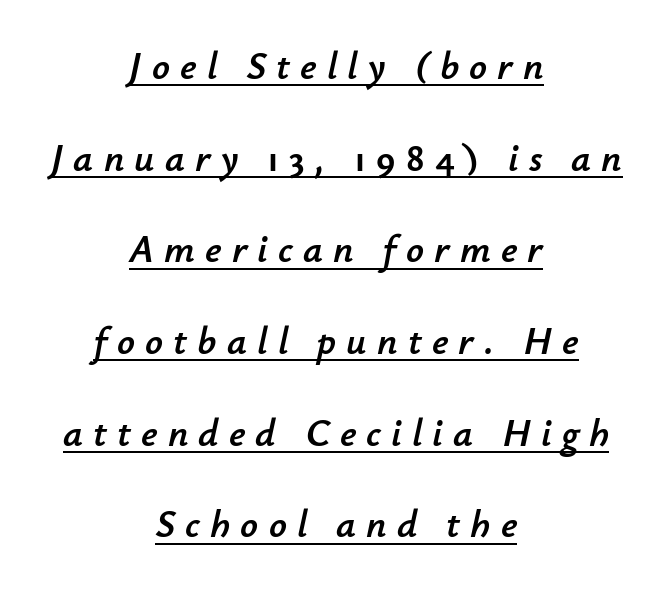
The tracking reads as deliberately expanded to a designer's eye. The paragraph has two soft edges and a firm central axis. Compared with typical paragraphs, the rows here are farther apart. Emphasis-style slanted type is in use. Think of a printed novel: that variable character pitch is what you see here.
